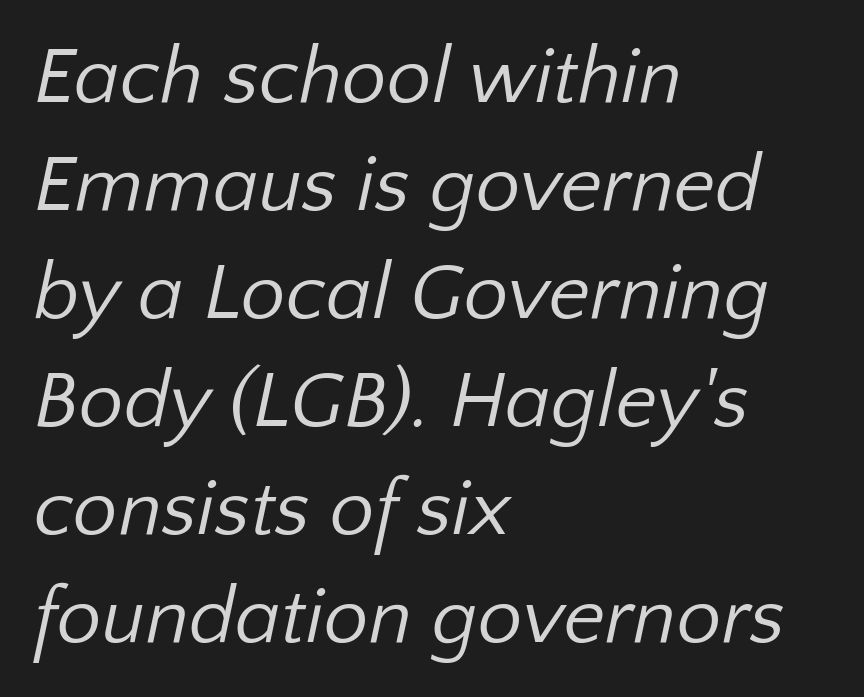
The image shows 80 px regular-weight sans-serif type; set left-aligned, normal line spacing (1.35x), normal letter spacing, not underlined; low stroke contrast and a medium x-height.
